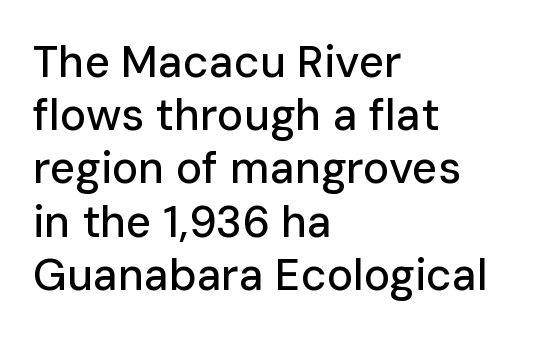
Just letters on the line, the space beneath them empty. The face used here is proportionally spaced, like ordinary book or web type. Tall strokes in this sample are plumb rather than angled. Tracking value appears to be zero — textbook default spacing. Note: no serifs on the glyphs.
